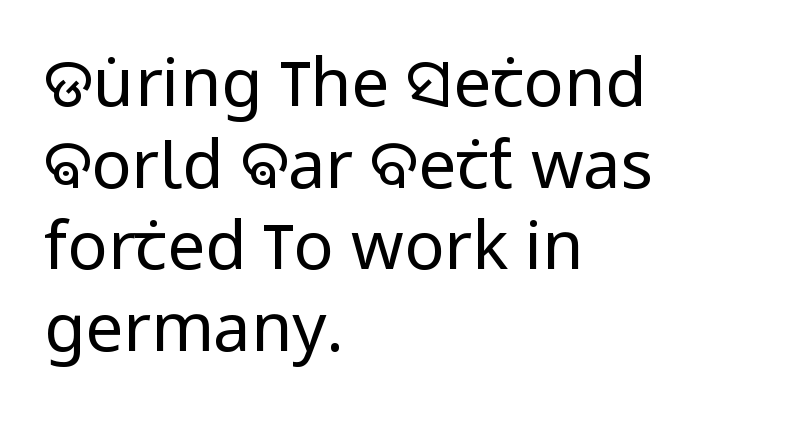
The image shows 67 px regular-weight, condensed sans-serif type, upright; set left-aligned, line spacing 1.22x, normal letter spacing, not underlined; low stroke contrast and a large x-height.
